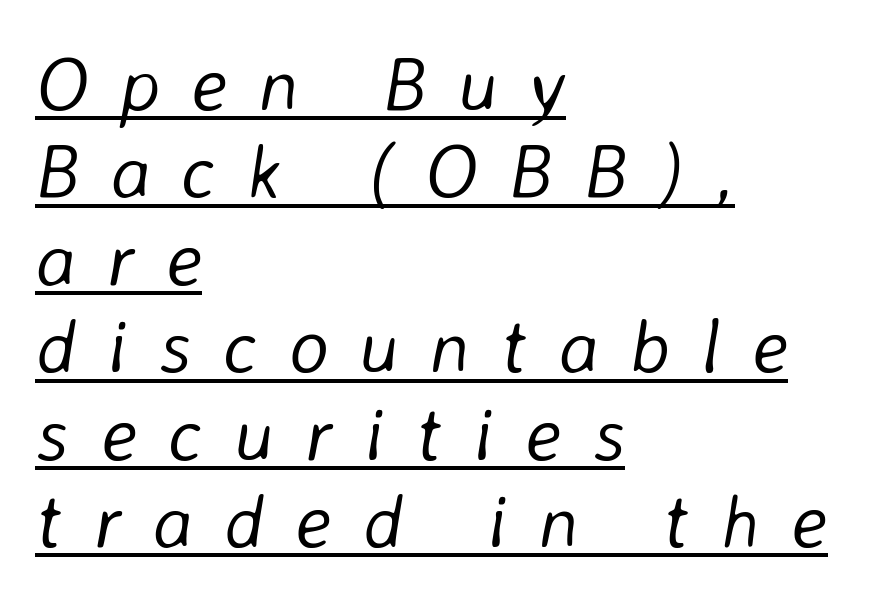
{"italic": "yes", "lean": "right", "slant_degrees": 8, "bold": "no", "weight": "light", "width": "normal", "stroke_contrast": "low", "x_height": "medium", "monospaced": "no", "underline": "yes", "align": "left", "line_spacing": "tight", "line_spacing_ratio": 1.15, "letter_spacing": "wide", "letter_spacing_em": 0.41, "glyph_px": 76}
